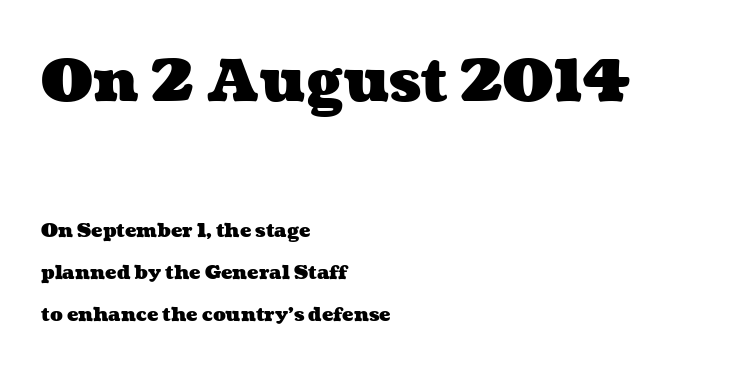
Larger block? The one above; the one below is distinctly smaller. Bare-footed words on every line. These lines stand farther apart than default settings would place them. Varying glyph widths throughout — classic text-font behaviour. All the whitespace from short lines collects on the right. Strokes here are thick enough to call this a true bold.
